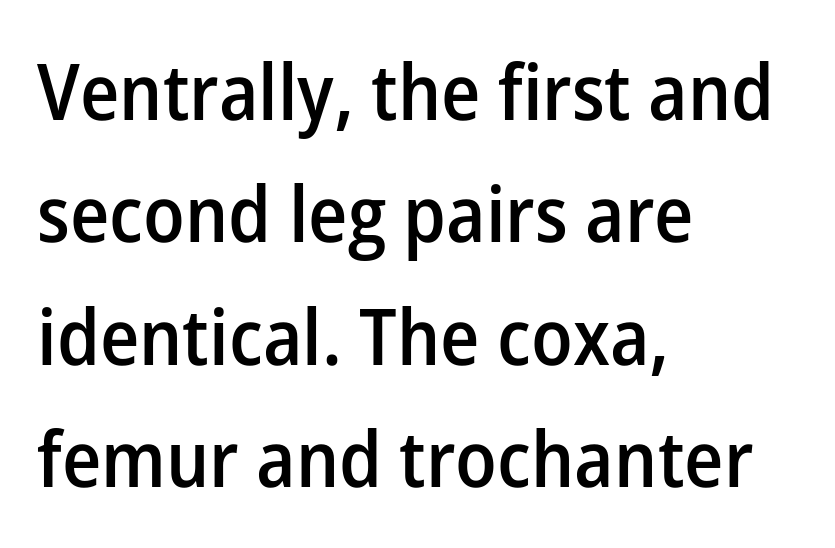
You could call the tracking neutral — neither tight nor loose. Typeset ragged right — the left edge is the straight one. The area under the type is left untouched. Characters remain perfectly vertical along every line. On the weight axis this lands at semibold, roughly 600.
